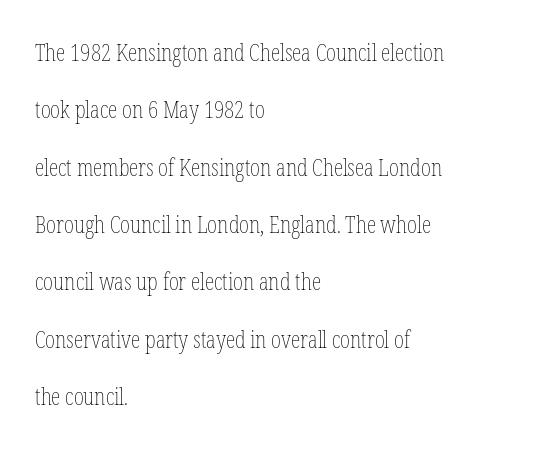
The image shows 24 px text type, upright; set left-aligned, loose line spacing (2.39x), normal letter spacing, not underlined.
